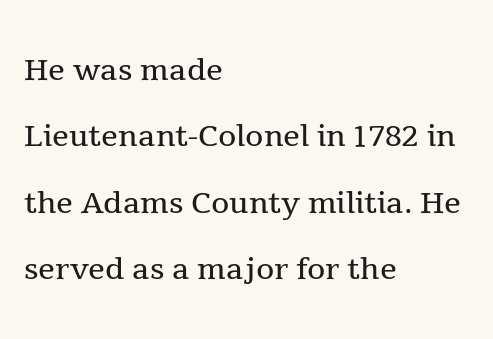
Q: Is the text bold? A: No.
Q: Is the text italic (slanted)? A: No, it is upright.
Q: Is the typeface a serif or a sans-serif typeface? A: Serif.
Q: Is the text underlined? A: No.
Q: How is the paragraph aligned? A: Left-aligned.
Q: Is the spacing between letters normal or unusually wide? A: Normal.
Q: Is the spacing between lines tight, normal or loose? A: Normal.
Q: Width (condensed, normal, or wide)? A: Normal.
Q: x-height? A: Medium.
Q: Monospaced? A: No.
